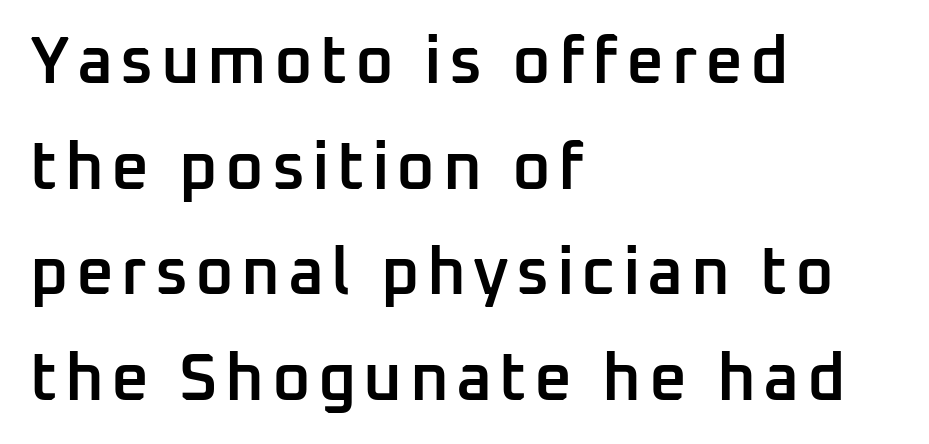
The lines in this sample share a left origin and differ only in where they stop. Look at the stroke-to-counter ratio: somewhat heavy, a semibold. The lines sit at an ordinary, default distance from one another. Grotesque or geometric, the face here clearly has no serifs. If you drew a line through each stem, it would be perfectly vertical. Check under the words: just untouched page.
